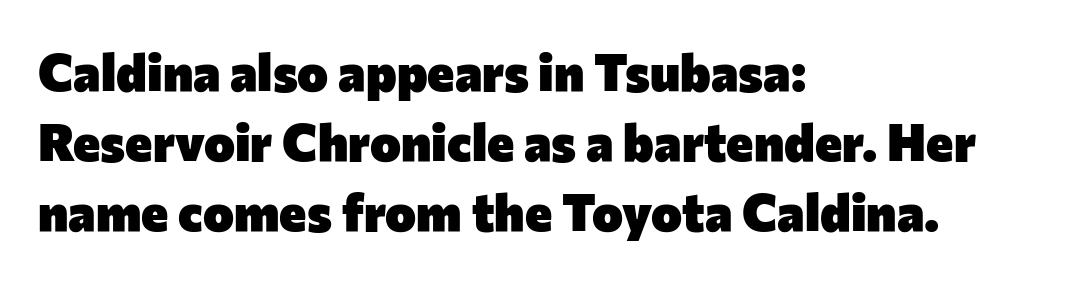
The image shows 52 px heavy sans-serif type, upright; set left-aligned, normal line spacing (1.35x), normal letter spacing, not underlined; low stroke contrast and a medium x-height.
